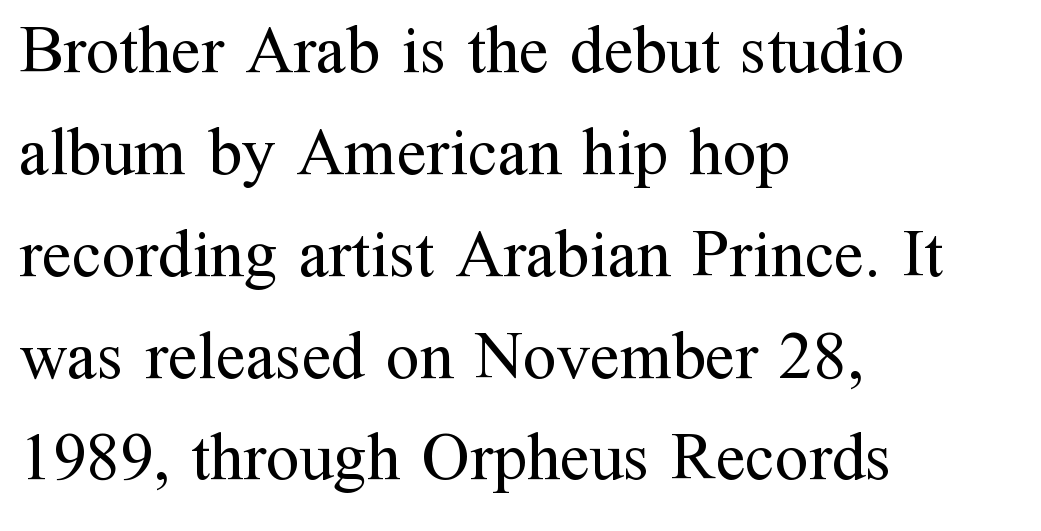
Is there any slant? The stems are plumb. Short note: letters normally spaced. Interline gaps are of average width in this sample. Are there feet on the stems? There are — it's a serif.
